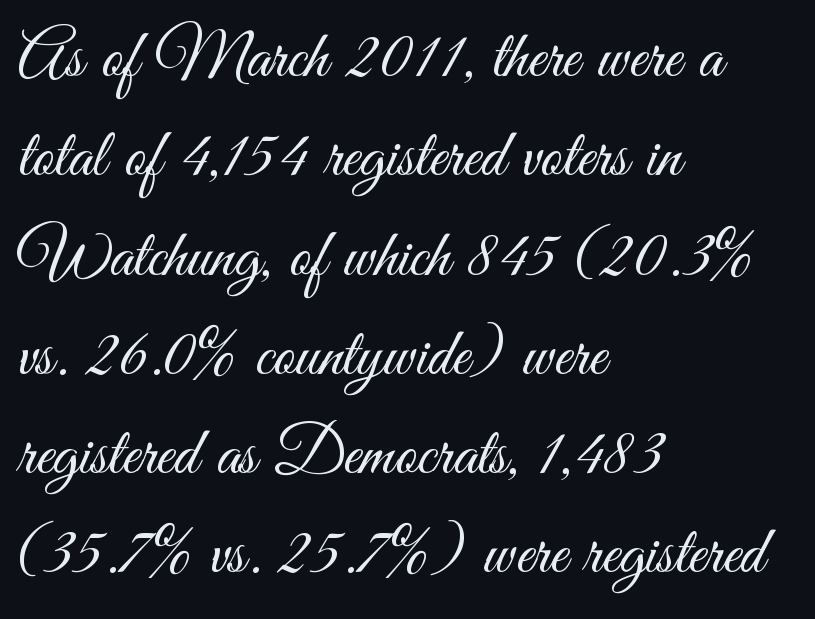
The image shows 68 px light, condensed sans-serif type; set left-aligned, normal line spacing (1.46x), normal letter spacing, not underlined; medium stroke contrast and a small x-height.
